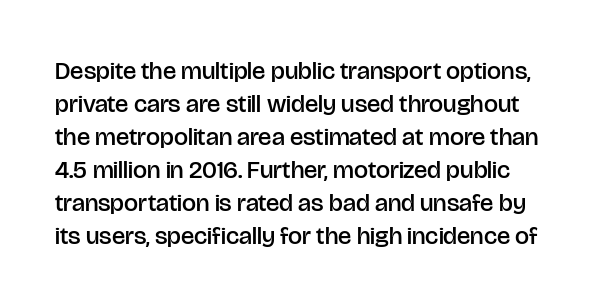
Q: Is the text bold? A: Semi-bold.
Q: Is the text italic (slanted)? A: No, it is upright.
Q: Is the text underlined? A: No.
Q: Is the spacing between letters normal or unusually wide? A: Normal.
Q: Is the spacing between lines tight, normal or loose? A: Normal.
